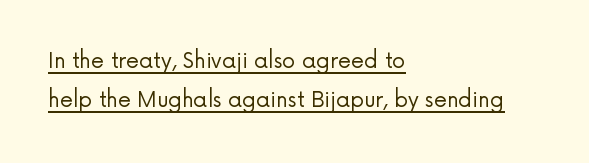
Q: Is the text bold? A: No.
Q: Is the text italic (slanted)? A: No, it is upright.
Q: Is the text underlined? A: Yes.
Q: How is the paragraph aligned? A: Left-aligned.
Q: Is the spacing between letters normal or unusually wide? A: Normal.
